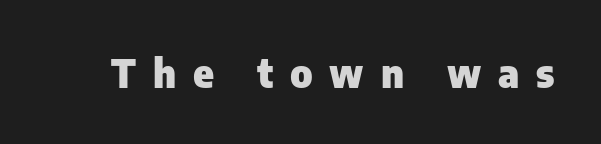
Q: Is the text bold? A: Yes.
Q: Is the text italic (slanted)? A: No, it is upright.
Q: Is the typeface a serif or a sans-serif typeface? A: Sans-serif.
Q: Is the text underlined? A: No.
Q: Is the spacing between letters normal or unusually wide? A: Unusually wide.
Q: Width (condensed, normal, or wide)? A: Normal.
Q: Stroke contrast? A: Low.
Q: x-height? A: Medium.
Q: Monospaced? A: No.
